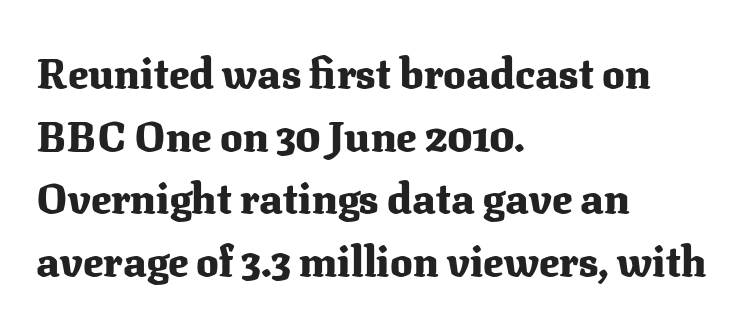
Note: serifs present on the glyphs. The axis of the letterforms is exactly vertical. These lines carry a lot of weight — the face is fully bold. The passage shown is typed in a proportional face where columns would drift. Here the glyphs are tracked normally, forming tight word shapes.
